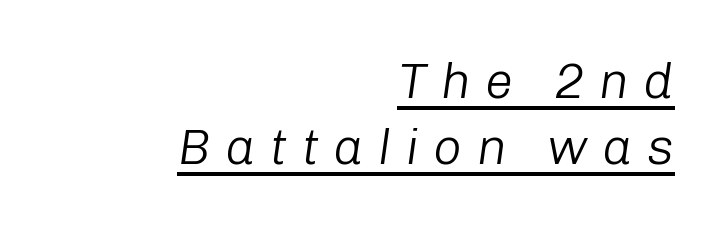
{"italic": "yes", "lean": "right", "slant_degrees": 8, "bold": "no", "weight": "light", "width": "normal", "stroke_contrast": "low", "x_height": "medium", "monospaced": "no", "underline": "yes", "align": "right", "line_spacing": "normal", "line_spacing_ratio": 1.33, "letter_spacing": "wide", "letter_spacing_em": 0.29, "glyph_px": 50}
